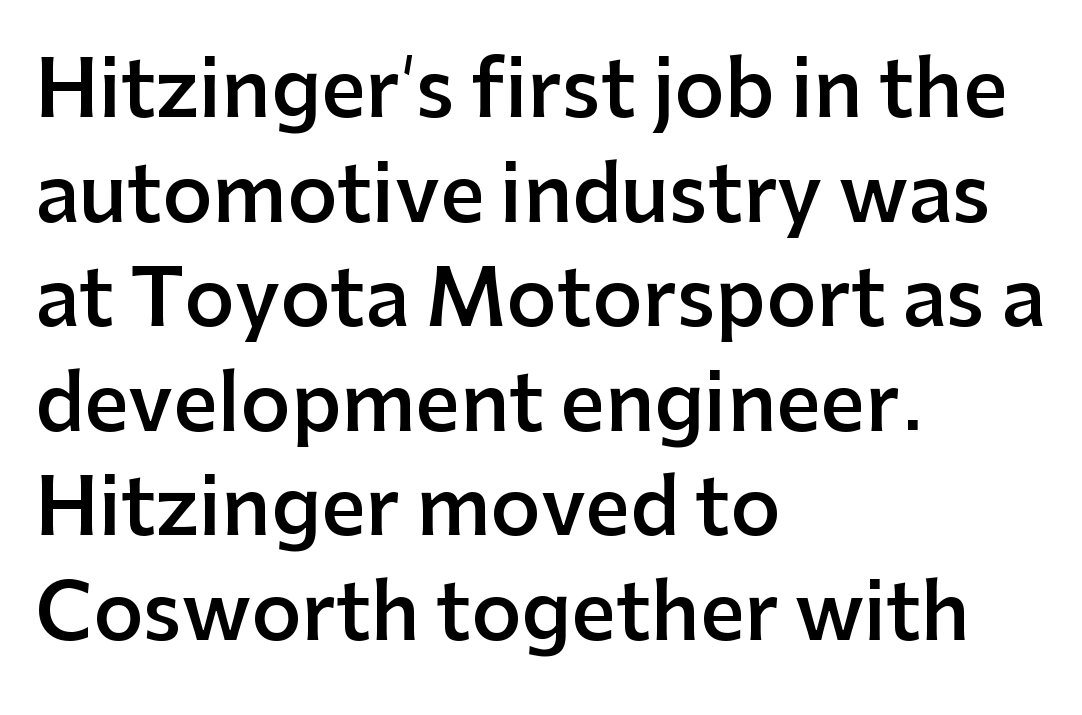
Q: Is the text bold? A: Semi-bold.
Q: Is the text italic (slanted)? A: No, it is upright.
Q: Is the typeface a serif or a sans-serif typeface? A: Sans-serif.
Q: Is the text underlined? A: No.
Q: How is the paragraph aligned? A: Left-aligned.
Q: Is the spacing between letters normal or unusually wide? A: Normal.
Q: Is the spacing between lines tight, normal or loose? A: Normal.
Q: Width (condensed, normal, or wide)? A: Normal.
Q: Stroke contrast? A: Low.
Q: x-height? A: Medium.
Q: Monospaced? A: No.
